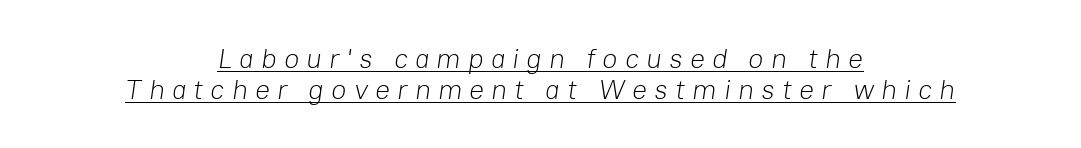
The image shows 28 px light type, italic (leaning right); set centered, tight line spacing (1.12x), unusually wide letter spacing (+0.25 em), underlined; low stroke contrast and a medium x-height.
